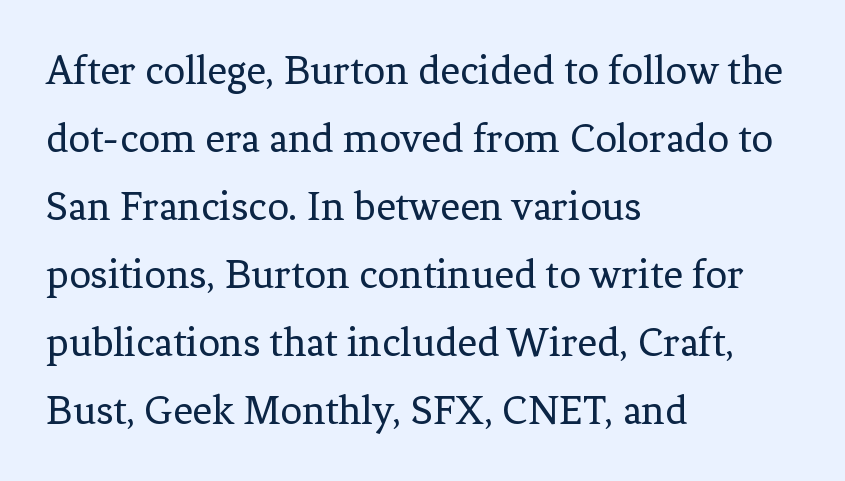
Q: Is the text bold? A: No.
Q: Is the text italic (slanted)? A: No, it is upright.
Q: Is the typeface a serif or a sans-serif typeface? A: Serif.
Q: Is the text underlined? A: No.
Q: How is the paragraph aligned? A: Left-aligned.
Q: Is the spacing between letters normal or unusually wide? A: Normal.
Q: Is the spacing between lines tight, normal or loose? A: Normal.
Q: Width (condensed, normal, or wide)? A: Normal.
Q: Stroke contrast? A: Low.
Q: x-height? A: Medium.
Q: Monospaced? A: No.
